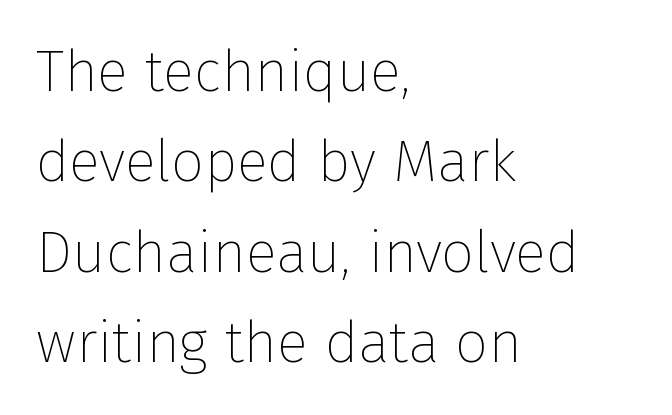
The image shows 58 px thin sans-serif type, upright; set left-aligned, normal line spacing (1.56x), normal letter spacing, not underlined; low stroke contrast and a medium x-height.
